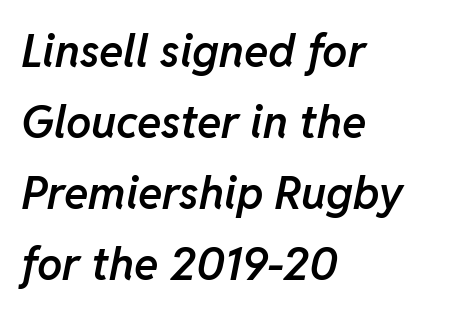
{"italic": "yes", "lean": "right", "slant_degrees": 11, "bold": "semi", "weight": "semibold", "width": "normal", "stroke_contrast": "low", "x_height": "medium", "monospaced": "no", "underline": "no", "align": "left", "line_spacing": "normal", "line_spacing_ratio": 1.58, "letter_spacing": "normal", "letter_spacing_em": 0.0, "glyph_px": 45}
